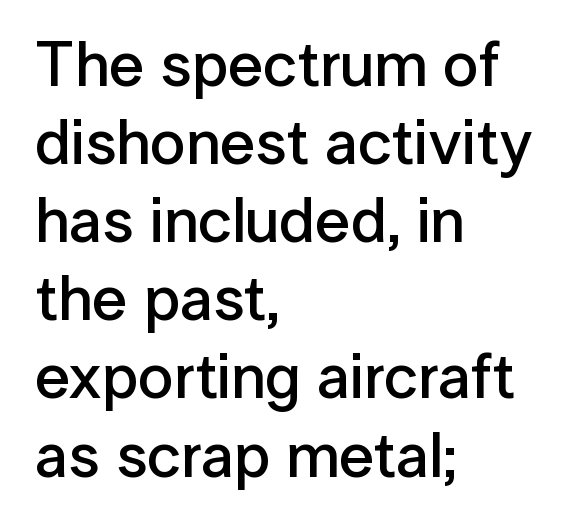
{"serif": "no", "italic": "no", "bold": "semi", "weight": "semibold", "width": "normal", "stroke_contrast": "low", "x_height": "medium", "monospaced": "no", "underline": "no", "align": "left", "line_spacing_ratio": 1.24, "letter_spacing": "normal", "letter_spacing_em": 0.0, "glyph_px": 63}
